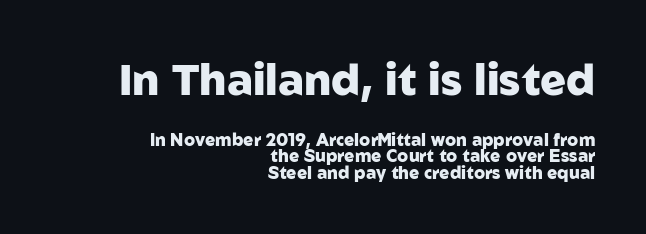
Q: Is the text bold? A: Yes.
Q: Is the text italic (slanted)? A: No, it is upright.
Q: Is the typeface a serif or a sans-serif typeface? A: Sans-serif.
Q: Is the text underlined? A: No.
Q: How is the paragraph aligned? A: Right-aligned.
Q: Is the spacing between letters normal or unusually wide? A: Normal.
Q: Is the spacing between lines tight, normal or loose? A: Tight.
Q: Which block of text is set in a larger size, the first (top) or the second (bottom)? A: The first (top) one.
Q: Width (condensed, normal, or wide)? A: Normal.
Q: Stroke contrast? A: Low.
Q: x-height? A: Medium.
Q: Monospaced? A: No.
